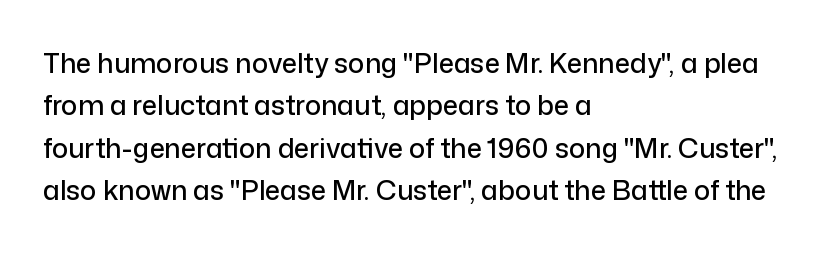
Successive baselines arrive at the customary interval. Tall strokes in this sample are plumb rather than angled. Where is the straight margin? On the left. Lines of text with bare space underneath. Each word holds together tightly as a unit, with standard inter-letter gaps.
